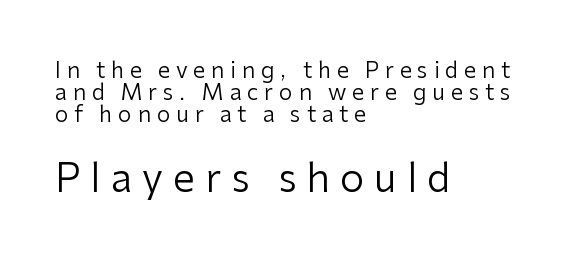
Q: Is the text bold? A: No.
Q: Is the text italic (slanted)? A: No, it is upright.
Q: Is the typeface a serif or a sans-serif typeface? A: Sans-serif.
Q: Is the text underlined? A: No.
Q: How is the paragraph aligned? A: Left-aligned.
Q: Is the spacing between letters normal or unusually wide? A: Unusually wide.
Q: Is the spacing between lines tight, normal or loose? A: Tight.
Q: Which block of text is set in a larger size, the first (top) or the second (bottom)? A: The second (bottom) one.
Q: Width (condensed, normal, or wide)? A: Normal.
Q: Stroke contrast? A: Low.
Q: x-height? A: Medium.
Q: Monospaced? A: No.
